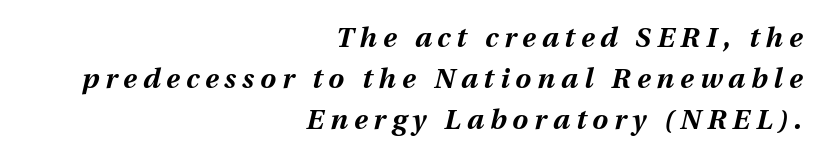
{"italic": "yes", "lean": "right", "slant_degrees": 13, "bold": "yes", "weight": "bold", "width": "normal", "stroke_contrast": "medium", "x_height": "medium", "monospaced": "no", "underline": "no", "align": "right", "line_spacing": "normal", "line_spacing_ratio": 1.47, "letter_spacing": "wide", "letter_spacing_em": 0.22, "glyph_px": 28}
